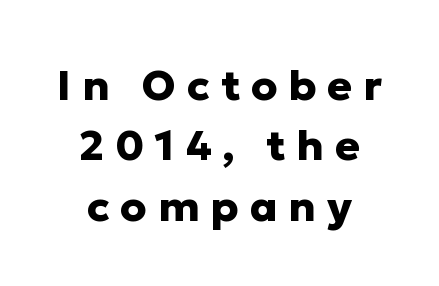
{"serif": "no", "italic": "no", "bold": "yes", "weight": "heavy", "width": "normal", "stroke_contrast": "low", "x_height": "medium", "monospaced": "no", "underline": "no", "align": "center", "line_spacing": "normal", "line_spacing_ratio": 1.44, "letter_spacing": "wide", "letter_spacing_em": 0.26, "glyph_px": 42}
